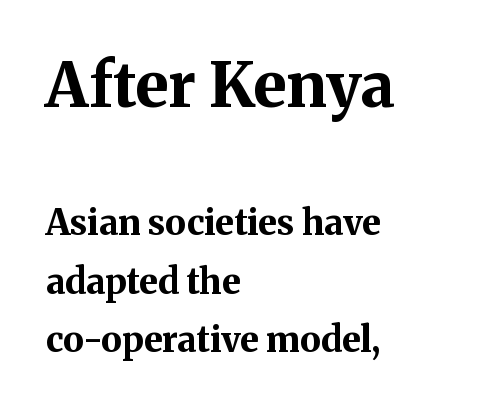
Q: Is the text bold? A: Yes.
Q: Is the text italic (slanted)? A: No, it is upright.
Q: Is the typeface a serif or a sans-serif typeface? A: Serif.
Q: Is the text underlined? A: No.
Q: How is the paragraph aligned? A: Left-aligned.
Q: Is the spacing between letters normal or unusually wide? A: Normal.
Q: Is the spacing between lines tight, normal or loose? A: Normal.
Q: Which block of text is set in a larger size, the first (top) or the second (bottom)? A: The first (top) one.
Q: Width (condensed, normal, or wide)? A: Normal.
Q: Stroke contrast? A: Medium.
Q: x-height? A: Medium.
Q: Monospaced? A: No.
